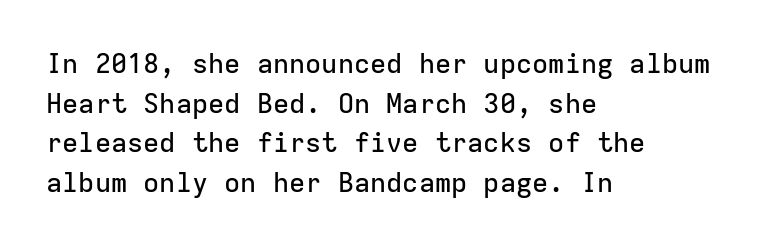
Reading down the column, the eye jumps a familiar distance to each next line. The gaps between neighbouring characters are ordinary and unremarkable. Every character sits straight up, as roman type does. These lines stack with their left ends in a neat column. Bare-footed words on every line.
